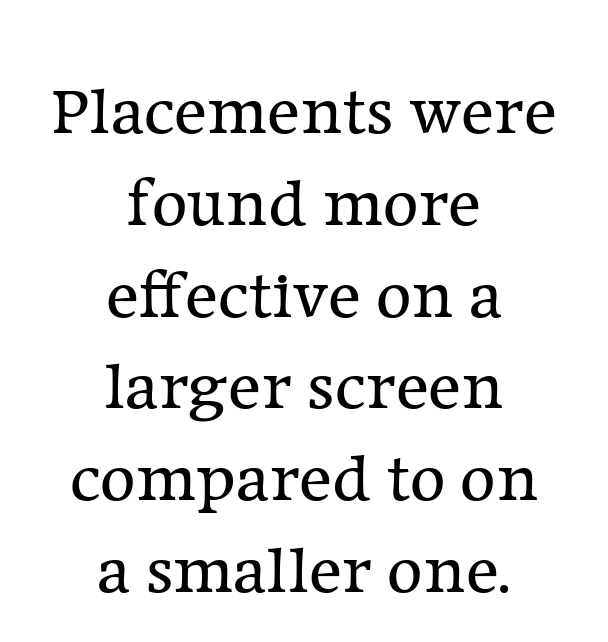
Q: Is the text bold? A: No.
Q: Is the text italic (slanted)? A: No, it is upright.
Q: Is the typeface a serif or a sans-serif typeface? A: Serif.
Q: Is the text underlined? A: No.
Q: How is the paragraph aligned? A: Centered.
Q: Is the spacing between letters normal or unusually wide? A: Normal.
Q: Is the spacing between lines tight, normal or loose? A: Normal.
Q: Width (condensed, normal, or wide)? A: Normal.
Q: Stroke contrast? A: Low.
Q: x-height? A: Medium.
Q: Monospaced? A: No.
